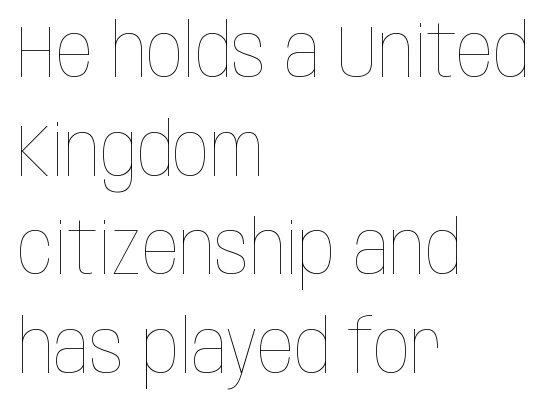
Varying glyph widths throughout — classic text-font behaviour. A student would call this left alignment; a typographer would say flush left, rag right. Honestly, the letter spacing is just normal — you wouldn't notice it. Weight: not bold — regular or lighter. Descender tails drop into unmarked territory. Summary of vertical rhythm: regular, with standard interline spacing.
